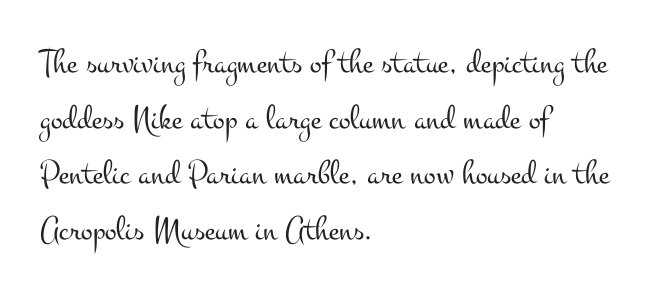
The image shows 35 px light, wide serif type; set left-aligned, normal line spacing (1.59x), normal letter spacing, not underlined; medium stroke contrast and a small x-height.
